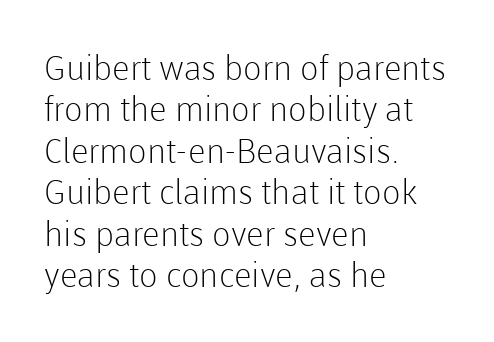
Q: Is the text bold? A: No.
Q: Is the text italic (slanted)? A: No, it is upright.
Q: Is the typeface a serif or a sans-serif typeface? A: Sans-serif.
Q: Is the text underlined? A: No.
Q: How is the paragraph aligned? A: Left-aligned.
Q: Is the spacing between letters normal or unusually wide? A: Normal.
Q: Width (condensed, normal, or wide)? A: Normal.
Q: Stroke contrast? A: Low.
Q: x-height? A: Medium.
Q: Monospaced? A: No.
